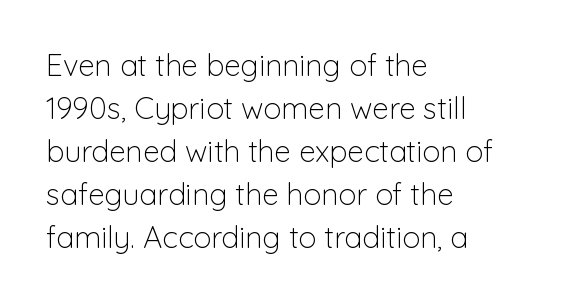
The image shows 30 px light sans-serif type, upright; set left-aligned, normal line spacing (1.43x), normal letter spacing, not underlined; low stroke contrast and a medium x-height.
